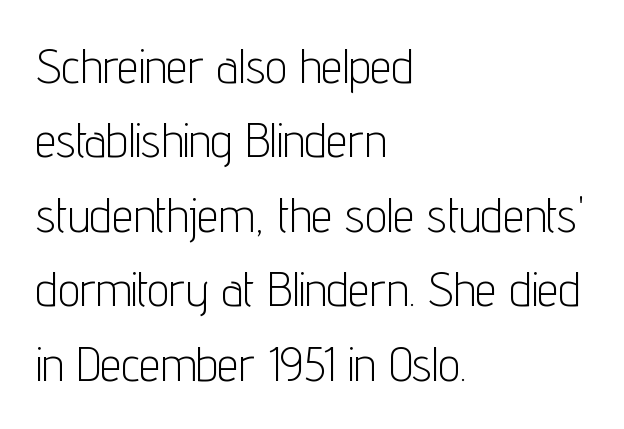
{"serif": "no", "italic": "no", "bold": "no", "weight": "light", "width": "condensed", "stroke_contrast": "low", "x_height": "medium", "monospaced": "no", "underline": "no", "align": "left", "line_spacing": "normal", "line_spacing_ratio": 1.55, "letter_spacing": "normal", "letter_spacing_em": 0.0, "glyph_px": 48}
